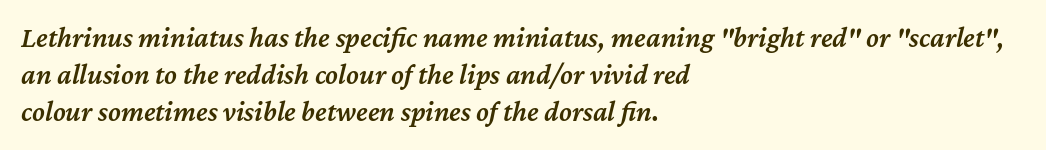
The image shows 29 px semibold type, italic (leaning right); set left-aligned, normal line spacing (1.28x), normal letter spacing, not underlined; medium stroke contrast and a medium x-height.
